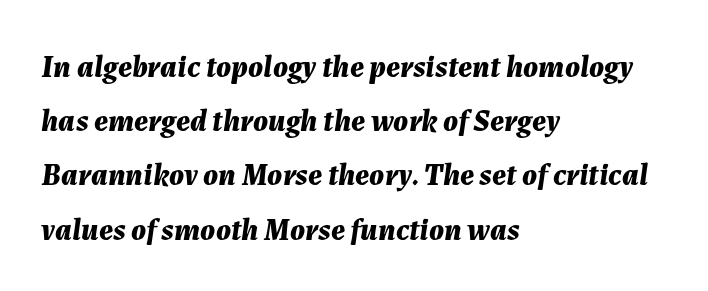
Letters rest on an invisible, unmarked baseline. Short note: letters normally spaced. The passage shown leans; its letterforms are oblique. Here the designer chose a conventional face with non-uniform glyph widths. Thick stems and heavy bowls — unmistakably bold.
